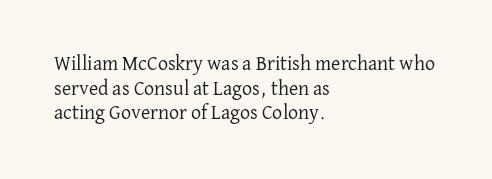
Q: Is the text bold? A: No.
Q: Is the text italic (slanted)? A: No, it is upright.
Q: Is the text underlined? A: No.
Q: How is the paragraph aligned? A: Left-aligned.
Q: Is the spacing between letters normal or unusually wide? A: Normal.
